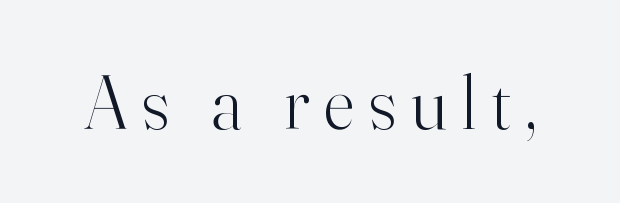
The image shows 76 px light serif type, upright; set not underlined; high stroke contrast and a small x-height.
